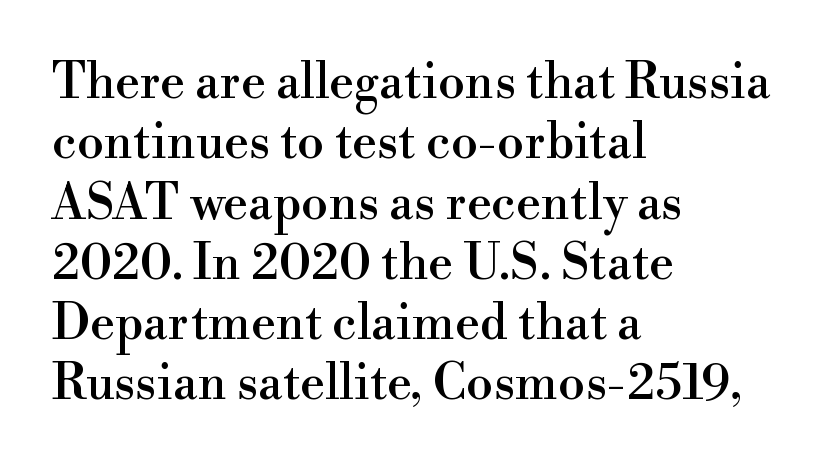
{"serif": "yes", "italic": "no", "width": "normal", "stroke_contrast": "high", "x_height": "small", "monospaced": "no", "underline": "no", "align": "left", "line_spacing_ratio": 1.23, "letter_spacing": "normal", "letter_spacing_em": 0.0, "glyph_px": 49}
